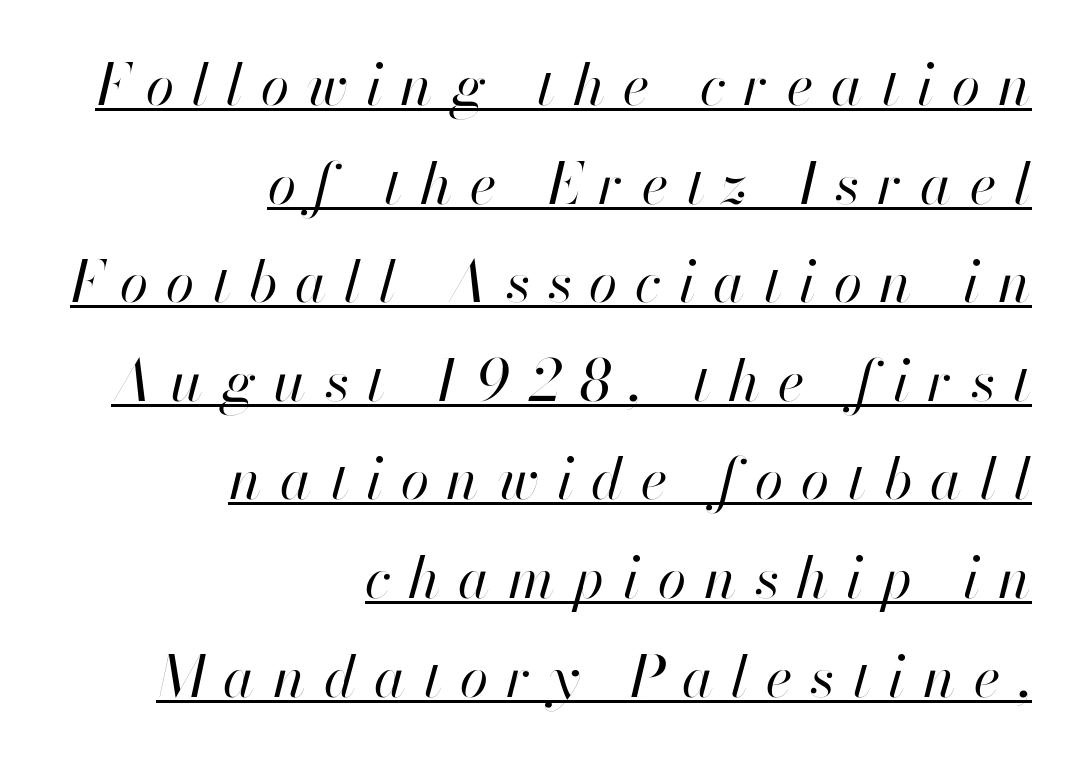
The image shows 58 px regular-weight type, italic (leaning right); set right-aligned, normal line spacing (1.7x), unusually wide letter spacing (+0.31 em), underlined; high stroke contrast and a small x-height.
